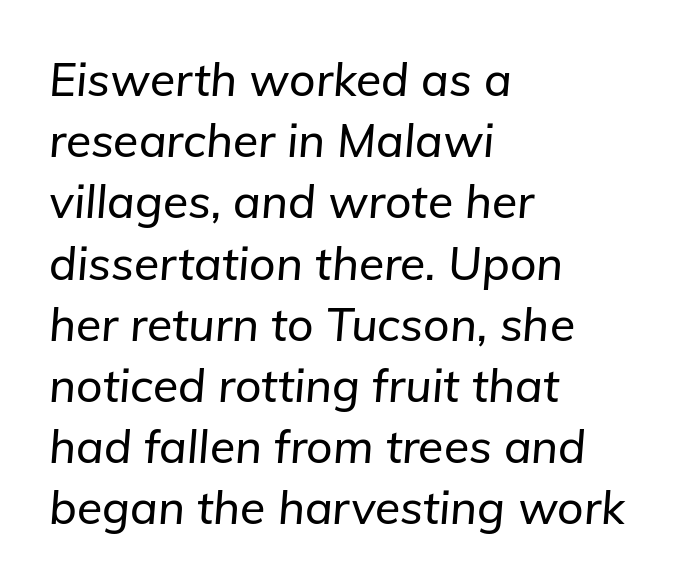
The image shows 46 px text type, italic (leaning right); set left-aligned, normal line spacing (1.33x), normal letter spacing, not underlined; low stroke contrast and a medium x-height.
